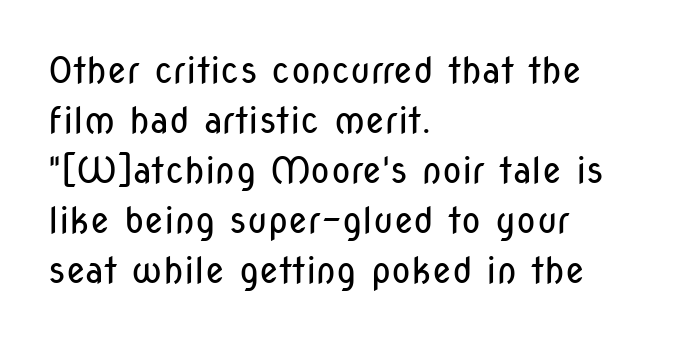
{"serif": "no", "italic": "no", "bold": "no", "weight": "regular", "width": "condensed", "stroke_contrast": "low", "x_height": "medium", "monospaced": "no", "underline": "no", "align": "left", "line_spacing": "normal", "line_spacing_ratio": 1.39, "letter_spacing": "normal", "letter_spacing_em": 0.0, "glyph_px": 36}
